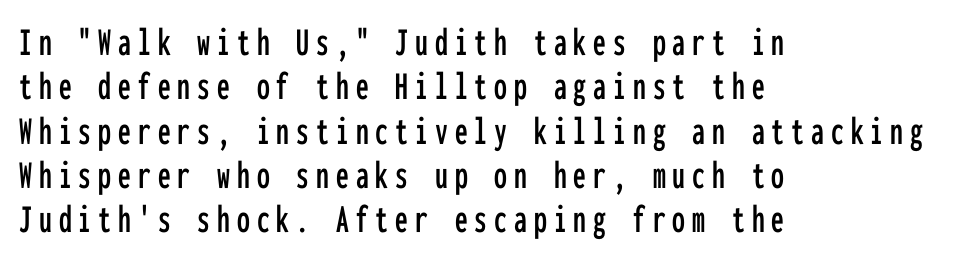
Is this a sans? Yes — the strokes have no serifs. Compared with typical paragraphs, the rows here are closer together. The lines in this sample share a left origin and differ only in where they stop. Monospaced: the letters line up in strict vertical columns. Nobody drew a line under any word here.
